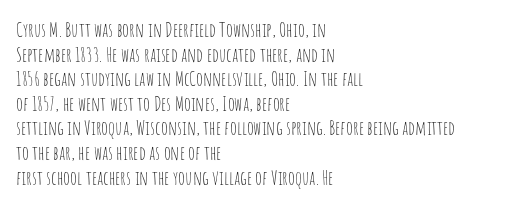
The image shows 20 px text type, upright; set left-aligned, line spacing 1.23x, normal letter spacing, not underlined.
